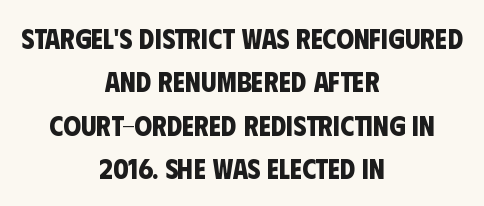
The passage shown stacks its lines at a standard gap. The strip under each line holds only bare page. On the weight axis this lands at bold, roughly 700. Words appear dense and cohesive because spacing is normal.
